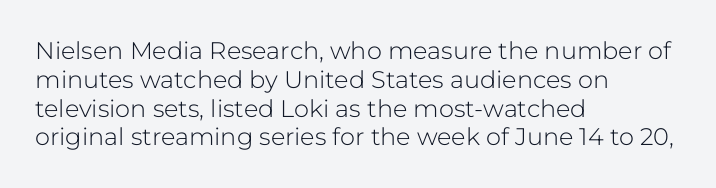
{"italic": "no", "bold": "no", "underline": "no", "align": "left", "line_spacing_ratio": 1.2, "letter_spacing": "normal", "letter_spacing_em": 0.0, "glyph_px": 24}
